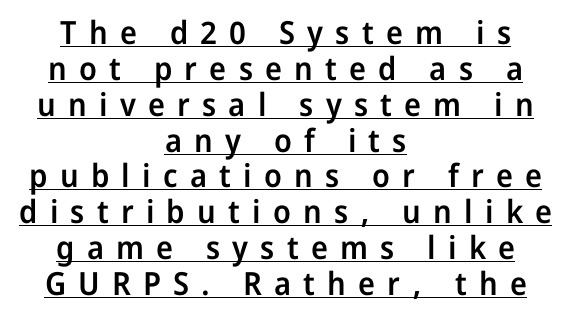
Q: Is the text bold? A: Semi-bold.
Q: Is the text italic (slanted)? A: No, it is upright.
Q: Is the typeface a serif or a sans-serif typeface? A: Sans-serif.
Q: Is the text underlined? A: Yes.
Q: How is the paragraph aligned? A: Centered.
Q: Is the spacing between letters normal or unusually wide? A: Unusually wide.
Q: Is the spacing between lines tight, normal or loose? A: Tight.
Q: Width (condensed, normal, or wide)? A: Normal.
Q: Stroke contrast? A: Low.
Q: x-height? A: Medium.
Q: Monospaced? A: No.
